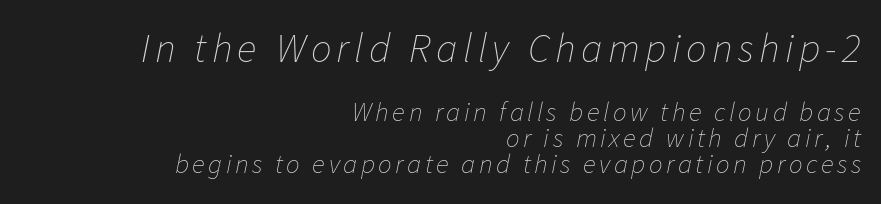
The designer dialed line spacing down below the default. Between these two stacked blocks, the higher one wins on size. The strokes are not fattened; the text isn't bold. The rendering anchors every line to the right-hand side. The axis of the letterforms is tilted away from vertical.
